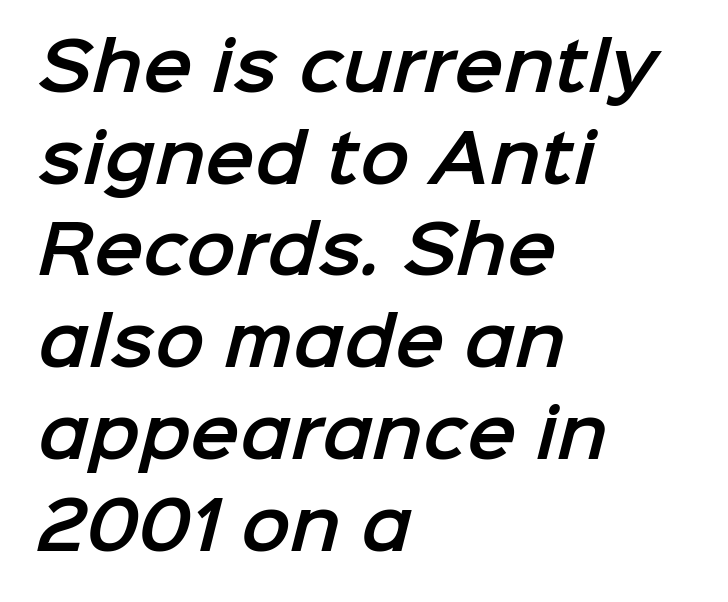
Q: Is the typeface a serif or a sans-serif typeface? A: Sans-serif.
Q: Is the text underlined? A: No.
Q: How is the paragraph aligned? A: Left-aligned.
Q: Is the spacing between letters normal or unusually wide? A: Normal.
Q: Is the spacing between lines tight, normal or loose? A: Normal.
Q: Width (condensed, normal, or wide)? A: Normal.
Q: Stroke contrast? A: Low.
Q: x-height? A: Medium.
Q: Monospaced? A: No.
